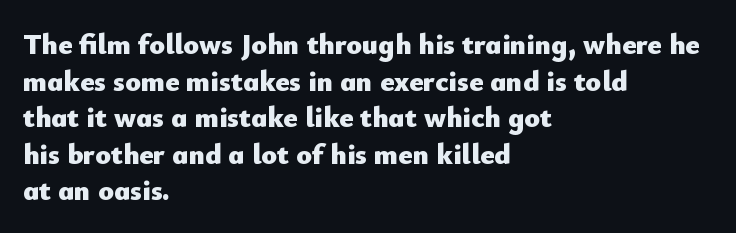
Q: Is the text bold? A: Yes.
Q: Is the text italic (slanted)? A: No, it is upright.
Q: Is the typeface a serif or a sans-serif typeface? A: Sans-serif.
Q: Is the text underlined? A: No.
Q: How is the paragraph aligned? A: Left-aligned.
Q: Is the spacing between letters normal or unusually wide? A: Normal.
Q: Is the spacing between lines tight, normal or loose? A: Normal.
Q: Width (condensed, normal, or wide)? A: Normal.
Q: Stroke contrast? A: Low.
Q: x-height? A: Small.
Q: Monospaced? A: No.
